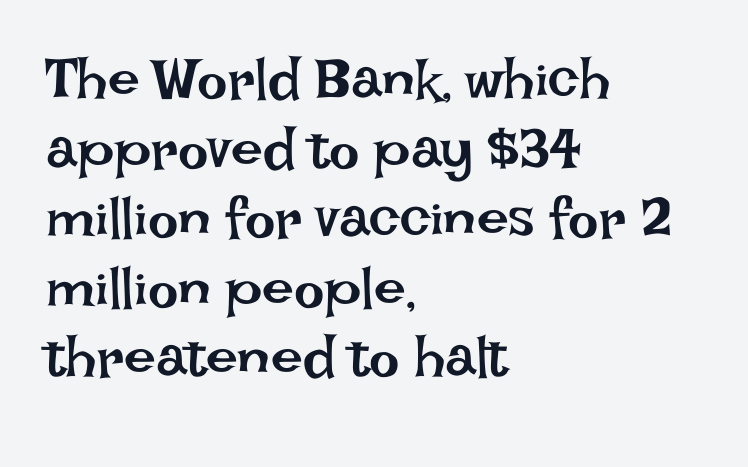
Plain, unruled lines of type. Reading down the block, your eye returns to a fixed left position each line. The letters stand straight up with perfectly vertical stems. Looks like regular typesetting: each glyph gets only the width it needs. Inter-character spacing is left at the font's built-in metrics.
